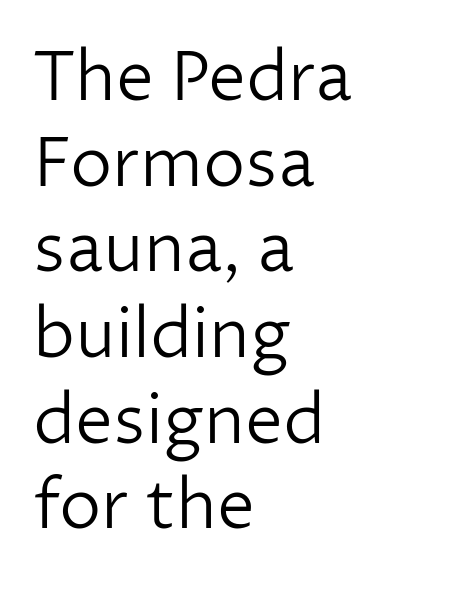
Font category for this specimen: sans-serif. In terms of letterspacing, this is plain default setting. Weight: regular or lighter. The ragged edge is on the right, which tells us the setting is flush left.
